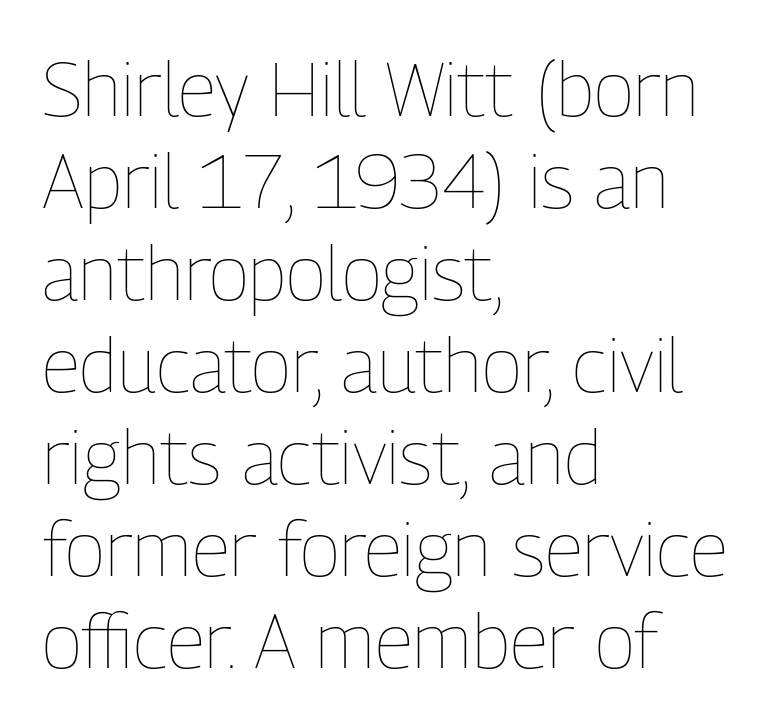
The image shows 76 px thin, condensed type, upright; set left-aligned, line spacing 1.21x, normal letter spacing, not underlined; low stroke contrast and a medium x-height.
